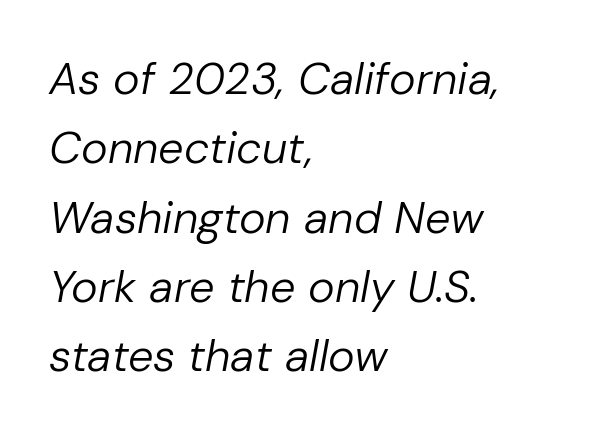
The image shows 45 px regular-weight type, italic (leaning right); set left-aligned, normal line spacing (1.54x), normal letter spacing, not underlined; low stroke contrast and a medium x-height.
